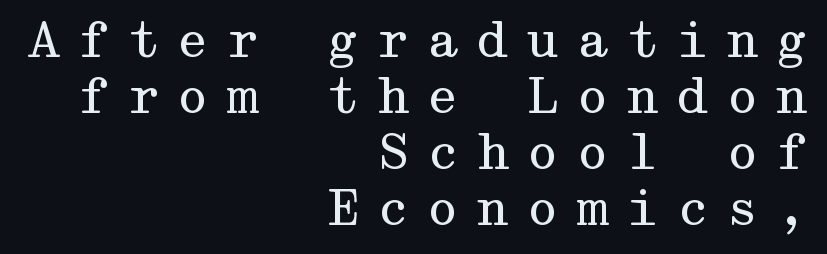
{"serif": "yes", "italic": "no", "bold": "no", "weight": "regular", "width": "wide", "stroke_contrast": "medium", "x_height": "medium", "underline": "no", "align": "right", "line_spacing_ratio": 1.17, "letter_spacing": "wide", "letter_spacing_em": 0.34, "glyph_px": 48}
